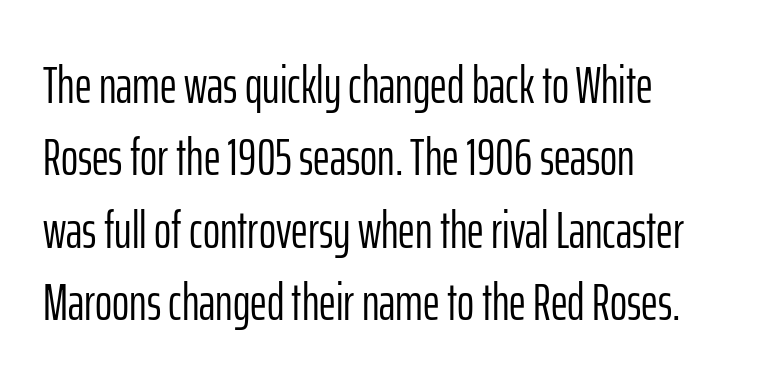
{"serif": "no", "italic": "no", "bold": "no", "weight": "light", "width": "condensed", "stroke_contrast": "low", "x_height": "medium", "monospaced": "no", "underline": "no", "align": "left", "line_spacing": "normal", "line_spacing_ratio": 1.39, "letter_spacing": "normal", "letter_spacing_em": 0.0, "glyph_px": 52}
